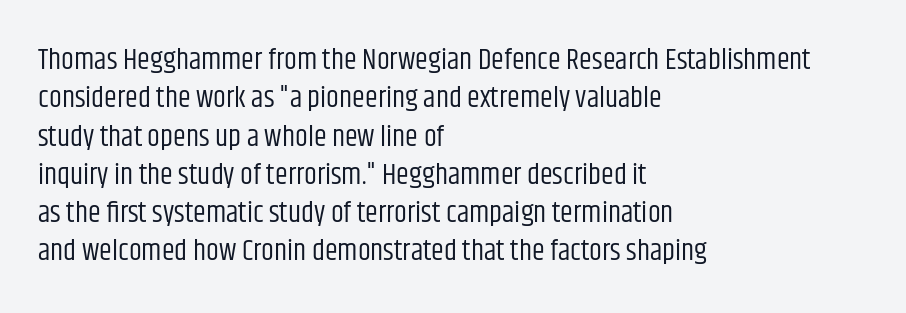
{"serif": "no", "italic": "no", "bold": "no", "weight": "regular", "width": "condensed", "stroke_contrast": "low", "x_height": "large", "monospaced": "no", "underline": "no", "align": "left", "line_spacing": "normal", "line_spacing_ratio": 1.32, "letter_spacing": "normal", "letter_spacing_em": 0.0, "glyph_px": 29}
